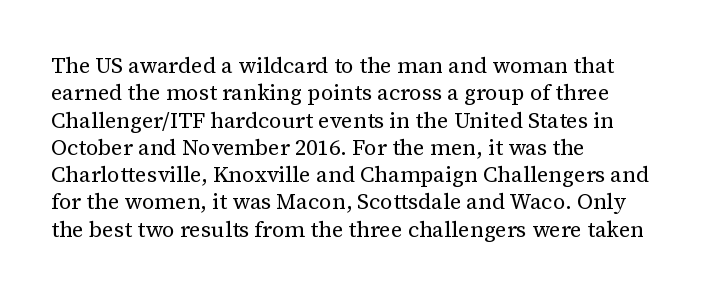
{"italic": "no", "bold": "no", "underline": "no", "align": "left", "line_spacing_ratio": 1.24, "letter_spacing": "normal", "letter_spacing_em": 0.0, "glyph_px": 22}
